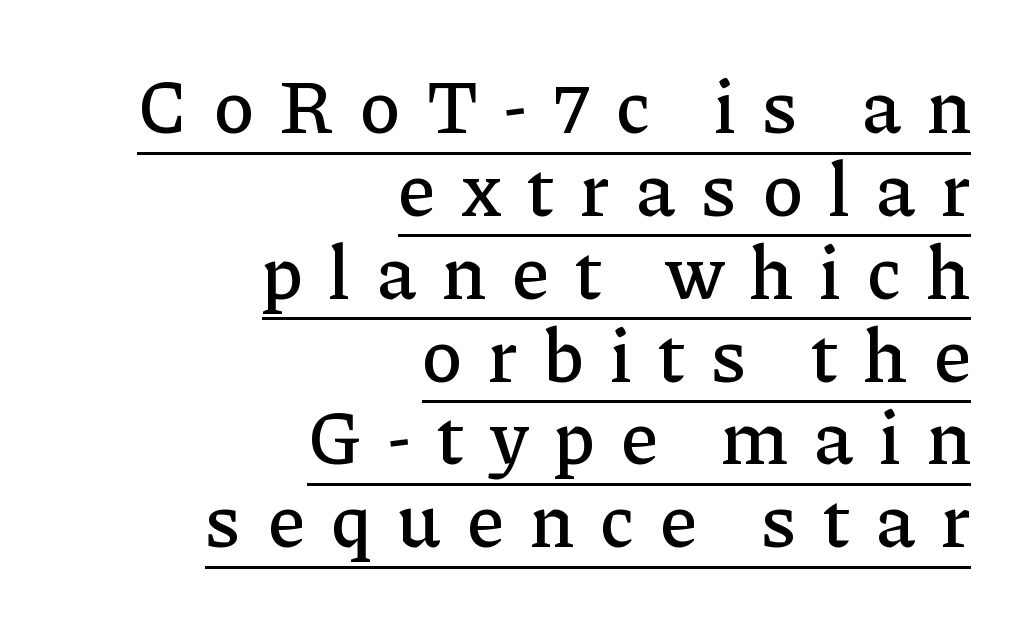
{"serif": "yes", "italic": "no", "width": "normal", "stroke_contrast": "low", "x_height": "medium", "monospaced": "no", "underline": "yes", "align": "right", "line_spacing": "tight", "line_spacing_ratio": 1.09, "letter_spacing": "wide", "letter_spacing_em": 0.35, "glyph_px": 76}
